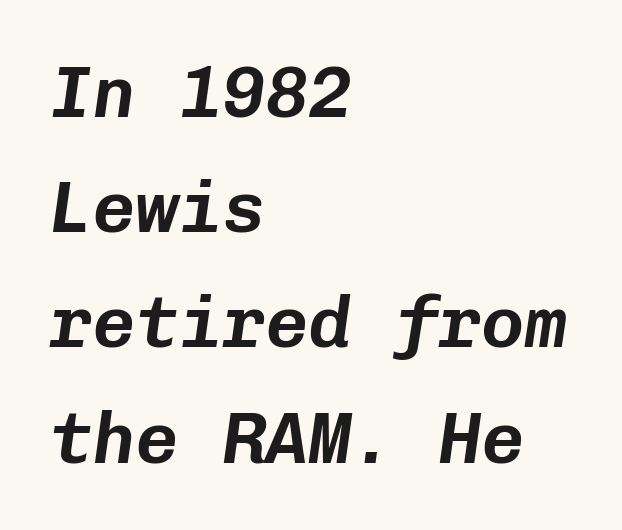
Q: Is the text italic (slanted)? A: Yes, it leans right by about 8 degrees.
Q: Is the text underlined? A: No.
Q: How is the paragraph aligned? A: Left-aligned.
Q: Is the spacing between letters normal or unusually wide? A: Normal.
Q: Is the spacing between lines tight, normal or loose? A: Normal.
Q: Width (condensed, normal, or wide)? A: Normal.
Q: Stroke contrast? A: Low.
Q: x-height? A: Medium.
Q: Monospaced? A: Yes.
